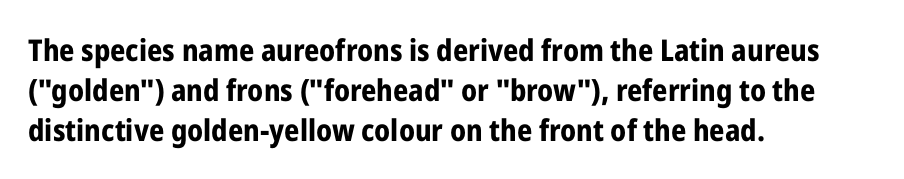
Q: Is the text bold? A: Yes.
Q: Is the text italic (slanted)? A: No, it is upright.
Q: Is the typeface a serif or a sans-serif typeface? A: Sans-serif.
Q: Is the text underlined? A: No.
Q: How is the paragraph aligned? A: Left-aligned.
Q: Is the spacing between letters normal or unusually wide? A: Normal.
Q: Is the spacing between lines tight, normal or loose? A: Normal.
Q: Width (condensed, normal, or wide)? A: Condensed.
Q: Stroke contrast? A: Low.
Q: x-height? A: Medium.
Q: Monospaced? A: No.
